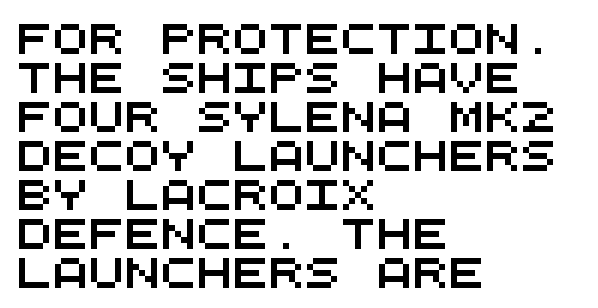
Nothing unusual about the tracking: characters are spaced as the font intends. The typesetter chose a ragged-right arrangement here. Honestly, there is no underline to notice here at all. Looks like terminal output: every glyph gets an equal slot.
